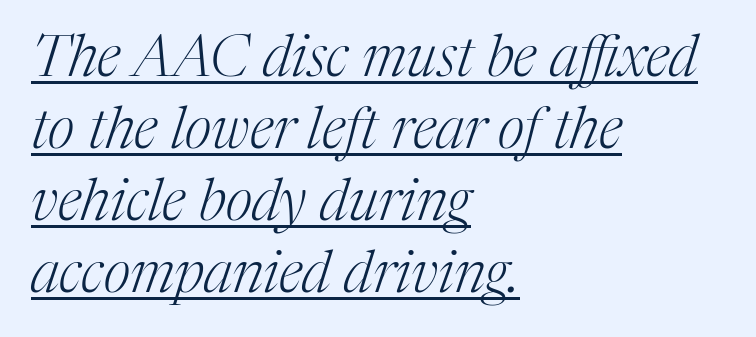
The image shows 58 px light serif type, italic (leaning right); set left-aligned, line spacing 1.24x, normal letter spacing, underlined; medium stroke contrast and a medium x-height.
